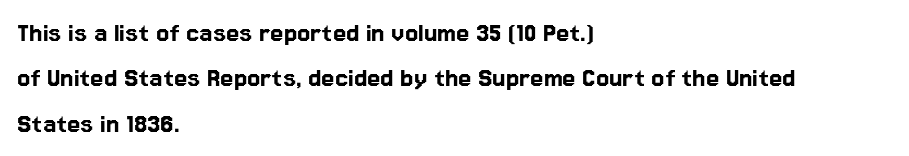
Rows of type keep a routine distance in the vertical direction. The letters stand straight up with perfectly vertical stems. The passage is arranged the way most books set body copy — flush left. A typesetter would call this proportional, since set widths differ per character. A typesetter would call this zero additional tracking.
